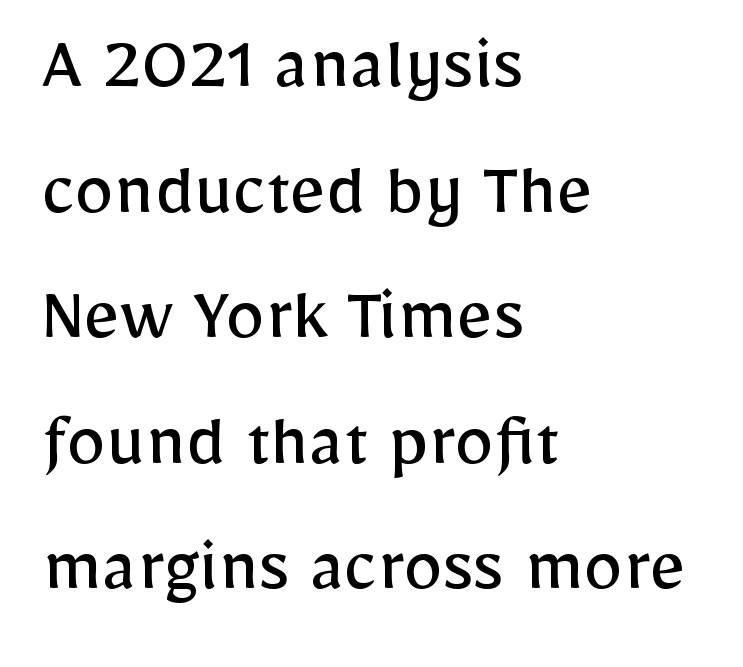
The image shows 79 px regular-weight sans-serif type, upright; set left-aligned, normal line spacing (1.59x), normal letter spacing, not underlined; low stroke contrast and a medium x-height.
